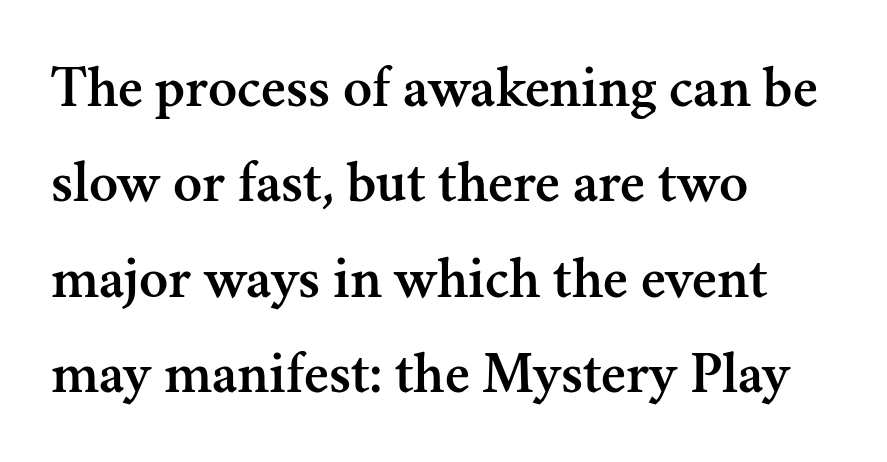
Q: Is the text italic (slanted)? A: No, it is upright.
Q: Is the typeface a serif or a sans-serif typeface? A: Serif.
Q: Is the text underlined? A: No.
Q: How is the paragraph aligned? A: Left-aligned.
Q: Is the spacing between letters normal or unusually wide? A: Normal.
Q: Is the spacing between lines tight, normal or loose? A: Normal.
Q: Width (condensed, normal, or wide)? A: Normal.
Q: Stroke contrast? A: Medium.
Q: x-height? A: Small.
Q: Monospaced? A: No.
